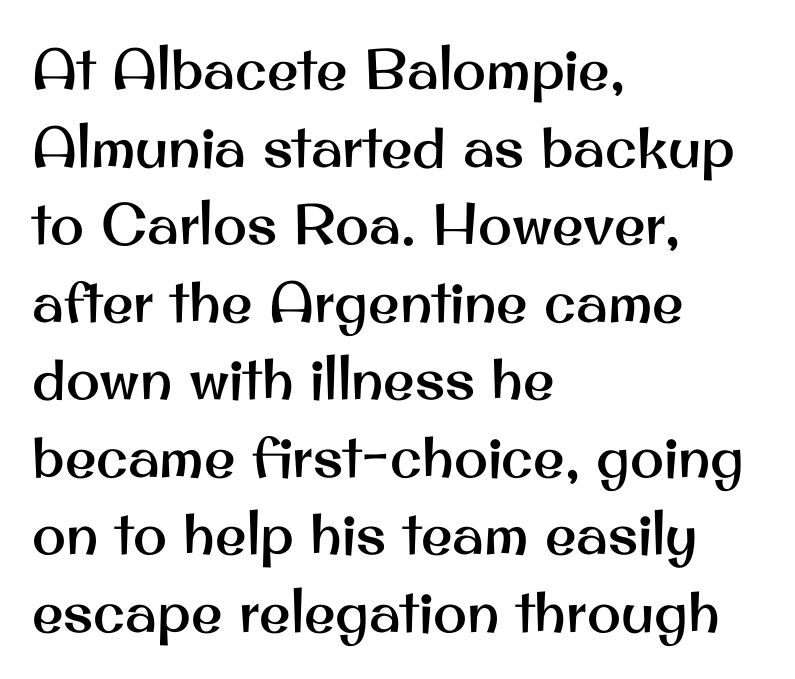
Is there any slant? The stems are plumb. Varying glyph widths throughout — classic text-font behaviour. The strip under each line holds only bare page. A sans-serif font was chosen for this passage. The designer left line spacing at the default. You could call the tracking neutral — neither tight nor loose.
